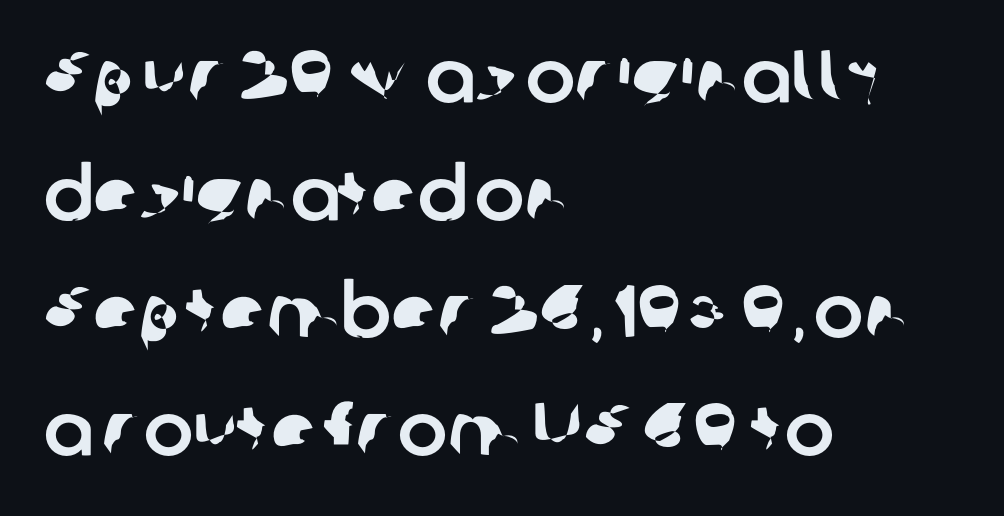
{"serif": "no", "width": "normal", "stroke_contrast": "low", "x_height": "medium", "monospaced": "no", "underline": "no", "align": "left", "line_spacing": "normal", "line_spacing_ratio": 1.59, "letter_spacing": "normal", "letter_spacing_em": 0.0, "glyph_px": 74}
